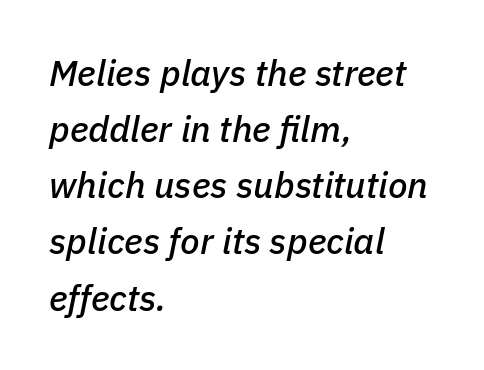
The image shows 36 px text type, italic (leaning right); set left-aligned, normal line spacing (1.56x), normal letter spacing, not underlined; low stroke contrast and a medium x-height.
